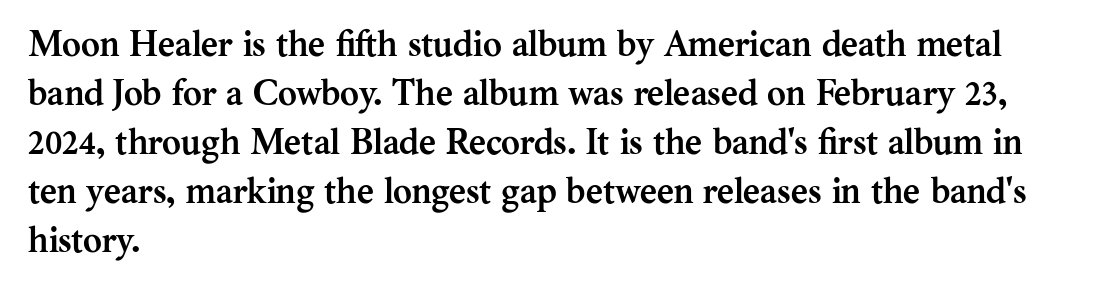
{"serif": "yes", "italic": "no", "bold": "yes", "weight": "semibold", "width": "normal", "stroke_contrast": "medium", "x_height": "medium", "monospaced": "no", "underline": "no", "align": "left", "line_spacing": "normal", "line_spacing_ratio": 1.36, "letter_spacing": "normal", "letter_spacing_em": 0.0, "glyph_px": 36}
